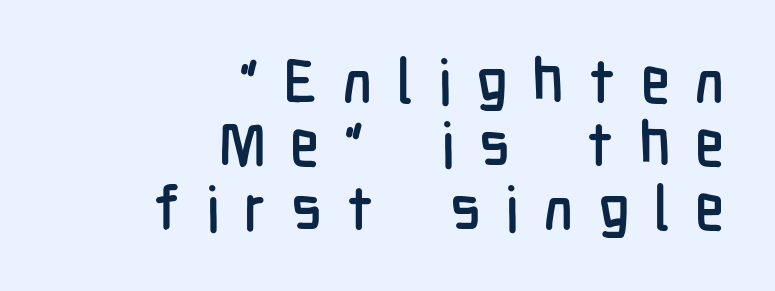
The image shows 61 px condensed sans-serif type, upright; set right-aligned, tight line spacing (1.04x), unusually wide letter spacing (+0.4 em), not underlined; low stroke contrast and a medium x-height.
